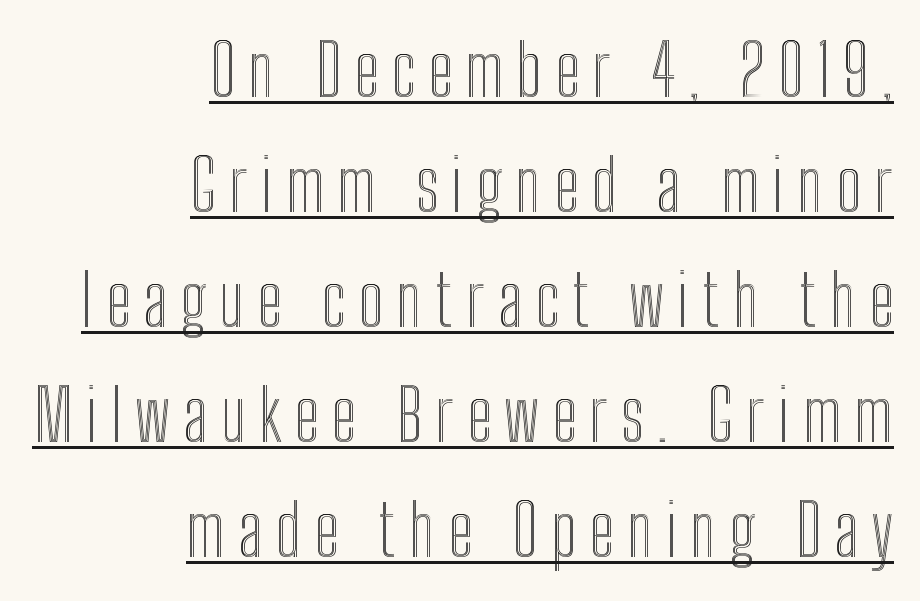
Compared with undecorated copy, this sample adds a rule below the words. No italicization has been applied; the sample stays upright. The letters advance in unequal steps, a hallmark of proportional type. The paragraph shown leans on its right margin.
